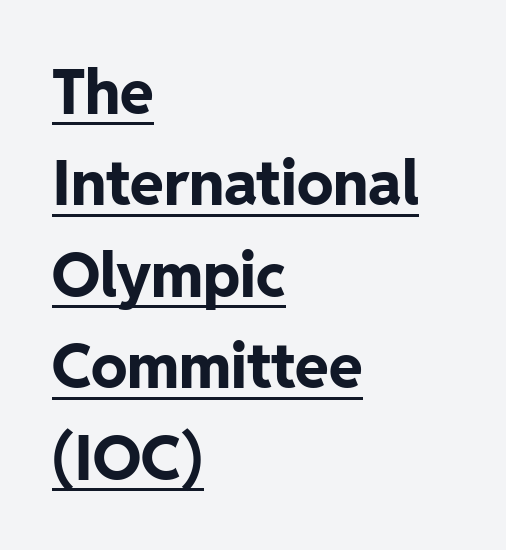
{"serif": "no", "italic": "no", "bold": "yes", "weight": "bold", "width": "normal", "stroke_contrast": "low", "x_height": "medium", "monospaced": "no", "underline": "yes", "align": "left", "line_spacing": "normal", "line_spacing_ratio": 1.5, "letter_spacing": "normal", "letter_spacing_em": 0.0, "glyph_px": 61}
